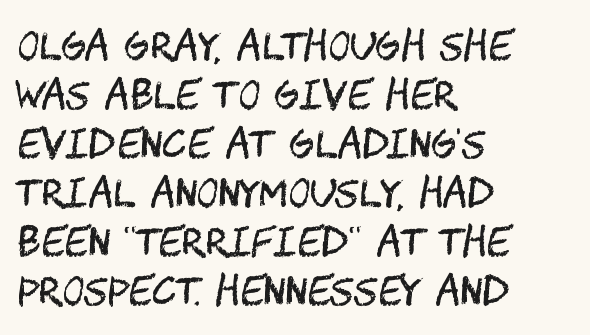
The strip under each line holds only bare page. Successive baselines arrive at the customary interval. Does the lettering tilt? It doesn't — this is upright. Caption: face not bold, strokes unweighted. In CSS terms this would be text-align: left. In terms of letterspacing, this is plain default setting.
